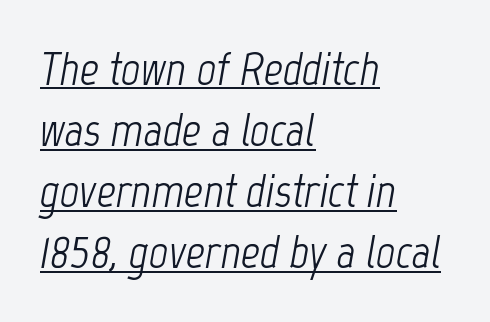
The image shows 47 px light, condensed type, italic (leaning right); set left-aligned, normal line spacing (1.3x), normal letter spacing, underlined; low stroke contrast and a medium x-height.
